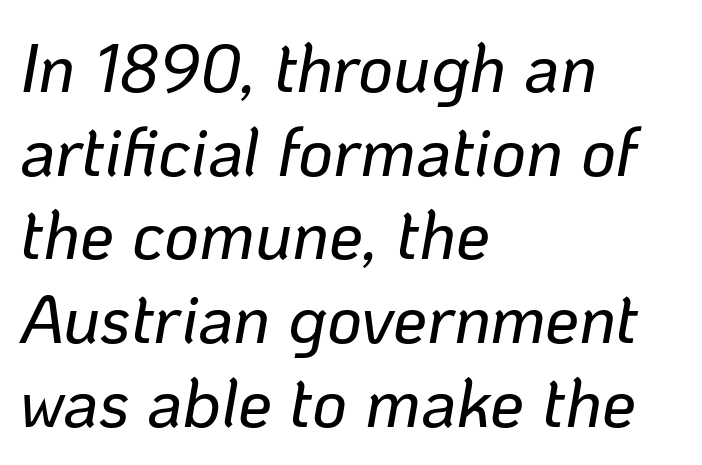
{"italic": "yes", "lean": "right", "slant_degrees": 10, "width": "normal", "stroke_contrast": "low", "x_height": "medium", "monospaced": "no", "underline": "no", "align": "left", "line_spacing_ratio": 1.23, "letter_spacing": "normal", "letter_spacing_em": 0.0, "glyph_px": 68}
